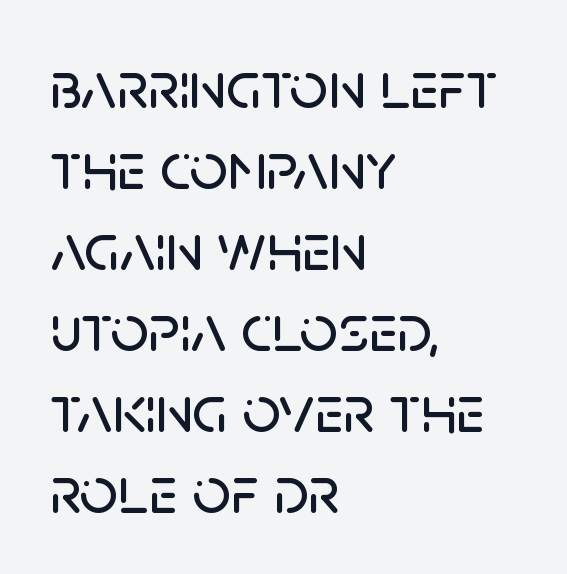
{"serif": "no", "italic": "no", "width": "normal", "stroke_contrast": "low", "x_height": "large", "monospaced": "no", "underline": "no", "align": "left", "line_spacing_ratio": 1.21, "letter_spacing": "normal", "letter_spacing_em": 0.0, "glyph_px": 67}
